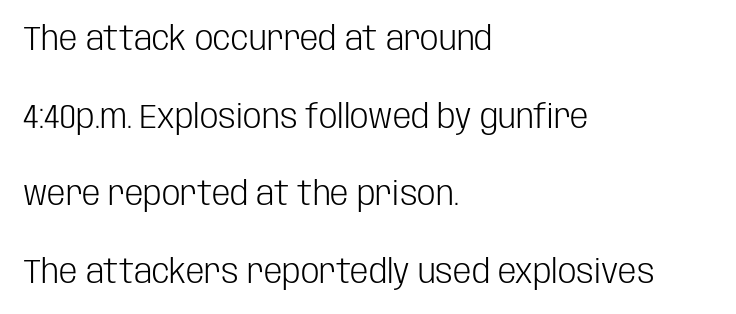
Ascenders rise straight up at ninety degrees. These glyphs show unthickened strokes, regular width or finer. The leading is generous, giving the passage an open texture. A bare baseline throughout the passage. Does the copy run flush right? No — it runs flush left.
